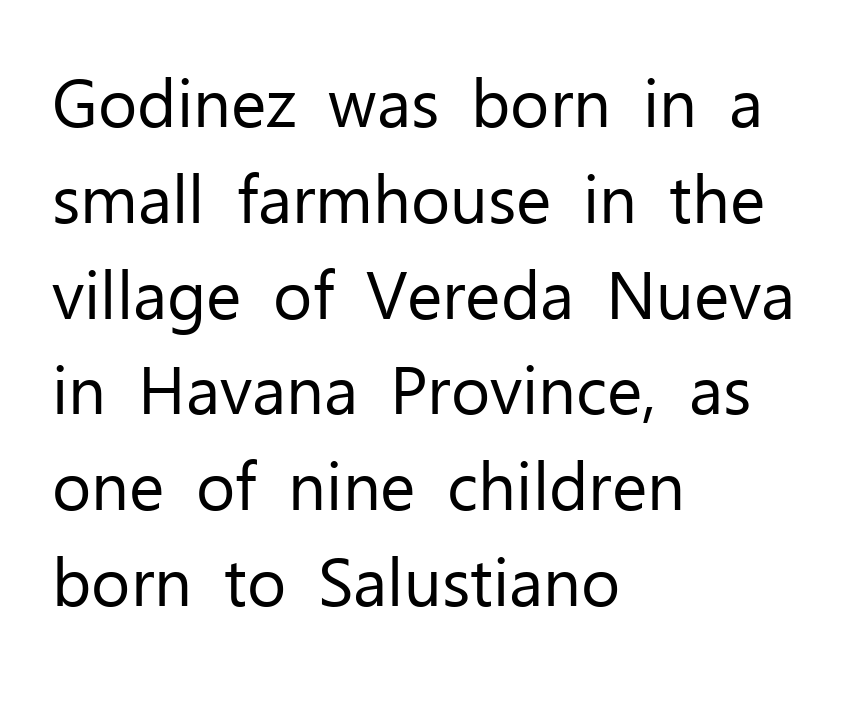
Horizontal bands of white between lines are of average thickness. Is this a fixed-width face? No — the glyphs have proportional, varying widths. Compared with a centered layout, this one pins lines to the left instead. Font category for this specimen: sans-serif. Weight class: somewhere from thin through regular. Every stem runs plumb, perpendicular to the baseline.
